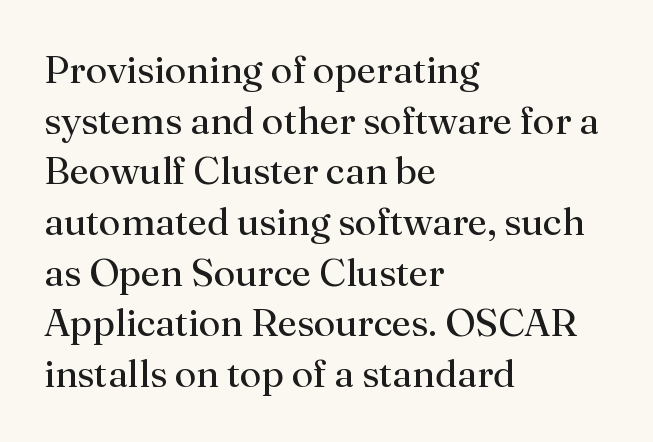
Each letter's strokes conclude with small projecting serifs. Typeset ragged right — the left edge is the straight one. Vertical strokes here are truly vertical. Descenders hang freely into open space.
